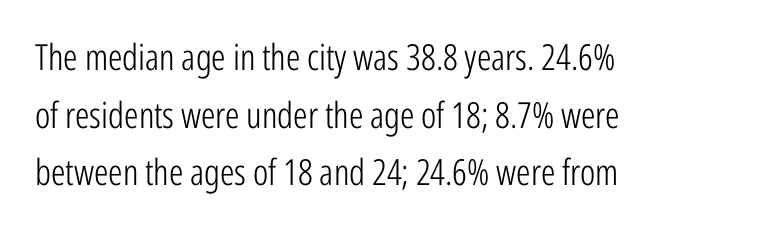
The image shows 36 px light, condensed sans-serif type, upright; set left-aligned, normal line spacing (1.6x), normal letter spacing, not underlined; low stroke contrast and a medium x-height.
